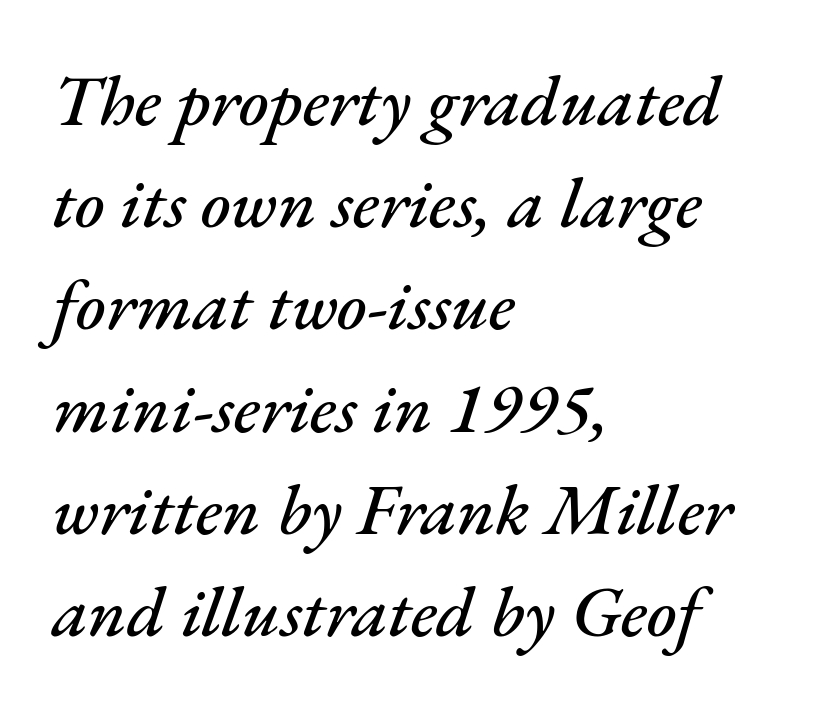
In CSS terms this would be text-align: left. Rule under the text: the space is simply empty. What stands out about the letter spacing? Nothing — it is the standard amount. Do the characters align in a grid? No, the font is proportional.
